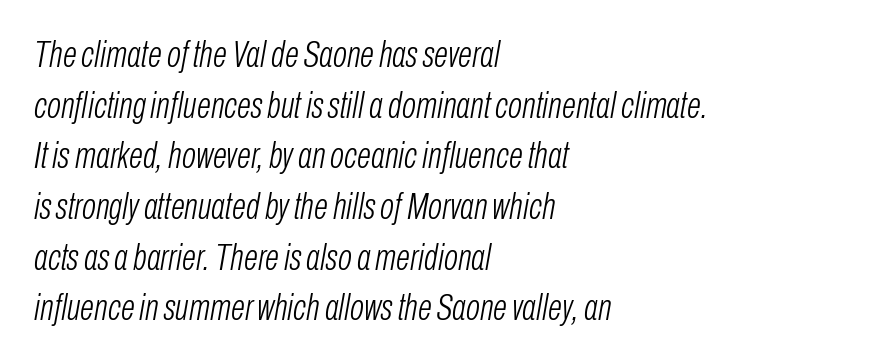
The image shows 37 px light, condensed type, italic (leaning right); set left-aligned, normal line spacing (1.37x), normal letter spacing, not underlined; low stroke contrast and a medium x-height.
